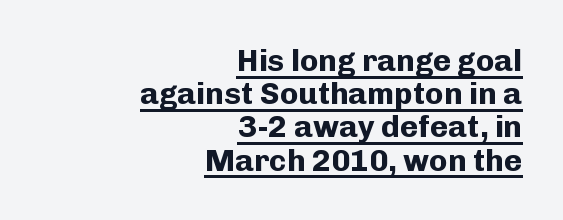
The image shows 31 px bold sans-serif type, upright; set right-aligned, tight line spacing (1.07x), normal letter spacing, underlined; low stroke contrast and a medium x-height.
